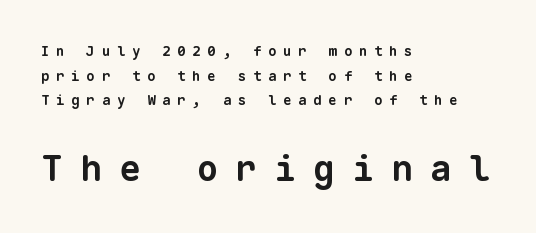
{"serif": "no", "bold": "yes", "weight": "bold", "width": "normal", "stroke_contrast": "low", "x_height": "medium", "monospaced": "yes", "underline": "no", "align": "left", "line_spacing_ratio": 1.76, "letter_spacing": "wide", "letter_spacing_em": 0.48, "larger_block": "second", "size_ratio": 2.57, "glyph_px": 36}
